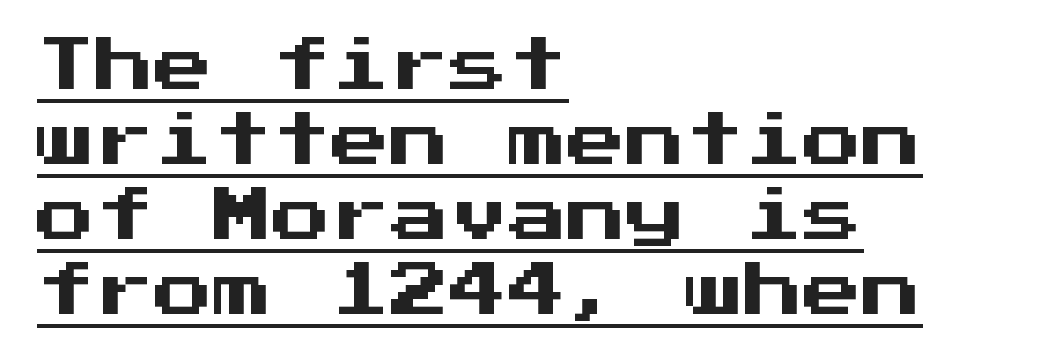
If you measured baseline to baseline, you'd find a middling distance. The font's upright variant was chosen for this text. Words appear dense and cohesive because spacing is normal. Underlined type. Monospaced: the letters line up in strict vertical columns. Look at the bottom of the vertical strokes: they stop flat, with no serifs.
